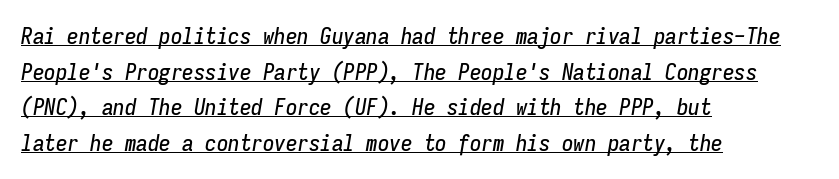
Each line of the rendering has a horizontal stroke beneath the glyphs. The specimen reads as italic at a glance. Reading down the block, your eye returns to a fixed left position each line. Does the leading feel generous? No, just average.
